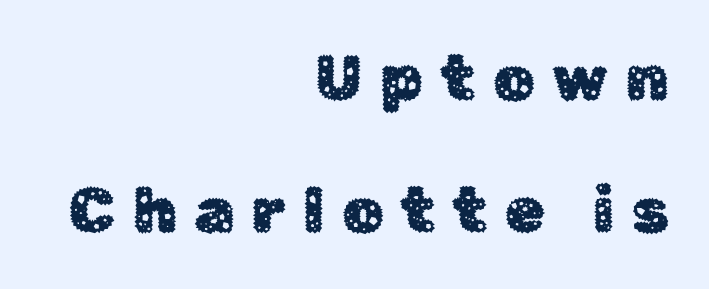
The image shows 64 px sans-serif type, upright; set right-aligned, loose line spacing (2.07x), unusually wide letter spacing (+0.28 em), not underlined; low stroke contrast and a medium x-height.
